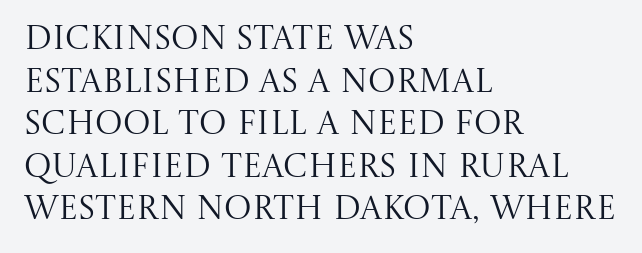
The image shows 33 px regular-weight serif type, upright; set left-aligned, normal line spacing (1.29x), normal letter spacing, not underlined; medium stroke contrast and a large x-height.
